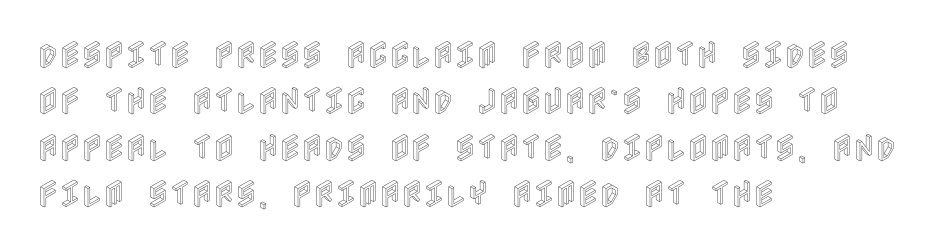
Each new line begins a customary step beneath the previous one. The paragraph has a hard left edge and a soft right edge. Here the glyphs are tracked normally, forming tight word shapes. Posture: upright roman. Bare-footed words on every line.
